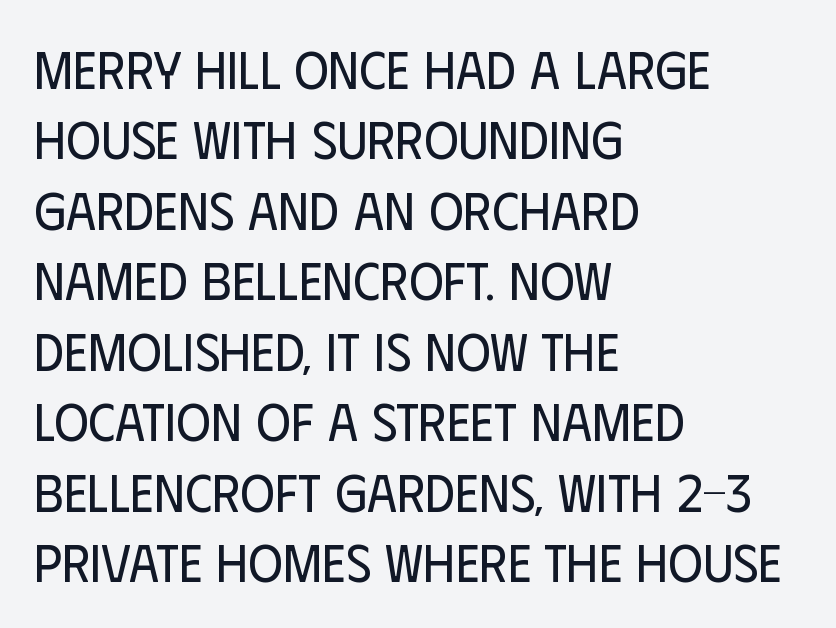
{"serif": "no", "italic": "no", "bold": "no", "weight": "regular", "width": "condensed", "stroke_contrast": "low", "x_height": "large", "monospaced": "no", "underline": "no", "align": "left", "line_spacing": "normal", "line_spacing_ratio": 1.33, "letter_spacing": "normal", "letter_spacing_em": 0.0, "glyph_px": 53}
